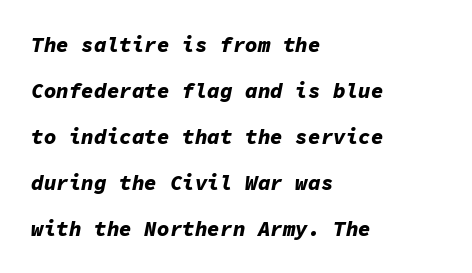
The image shows 21 px bold type, italic (leaning right); set left-aligned, loose line spacing (2.19x), normal letter spacing, not underlined.
